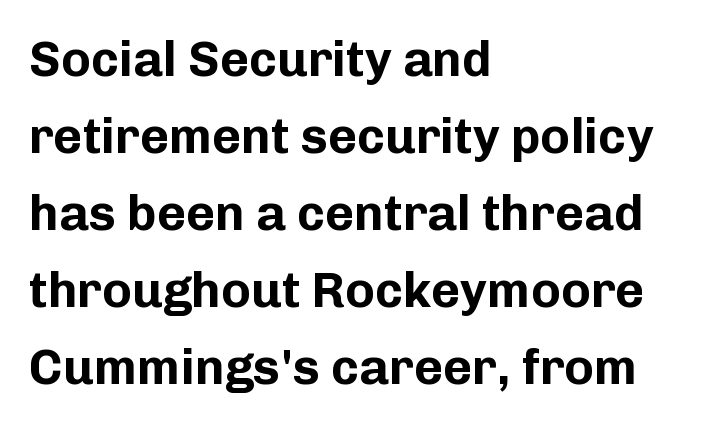
These lines keep a tight, regular rhythm from letter to letter. The characters display no serif detailing; their extremities are plain. Horizontal alignment here is leftward, the default for most running prose. This sample keeps an unexceptional amount of space between lines. The passage shown is emphatically bold.
